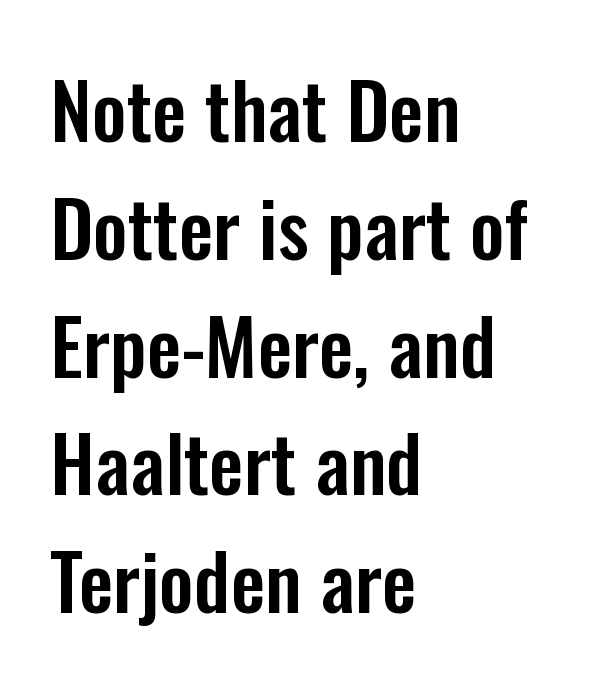
The image shows 77 px condensed sans-serif type, upright; set left-aligned, normal line spacing (1.53x), normal letter spacing, not underlined; low stroke contrast and a medium x-height.
